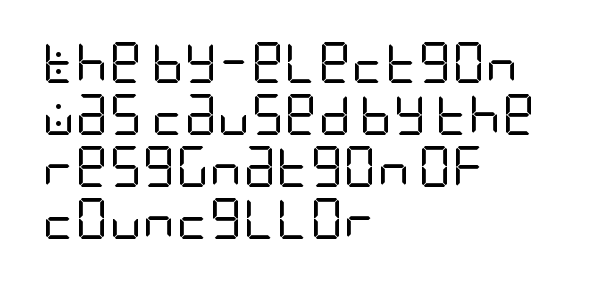
The font's upright variant was chosen for this text. This rendering employs a face without finishing strokes, i.e., a sans-serif. A light-to-regular cut is what we see here. This rendering uses left alignment, leaving the right contour irregular. Characters follow at the spacing the type designer built in. This block has exactly the height ordinary leading produces.
